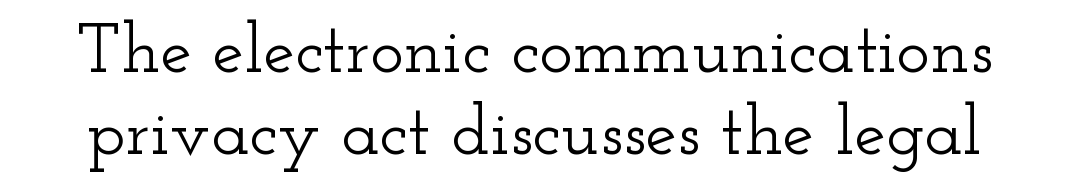
Q: Is the text italic (slanted)? A: No, it is upright.
Q: Is the typeface a serif or a sans-serif typeface? A: Serif.
Q: Is the text underlined? A: No.
Q: Is the spacing between letters normal or unusually wide? A: Normal.
Q: Width (condensed, normal, or wide)? A: Wide.
Q: Stroke contrast? A: Low.
Q: x-height? A: Small.
Q: Monospaced? A: No.
